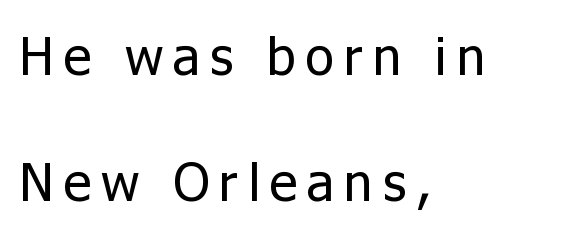
Q: Is the text bold? A: No.
Q: Is the text italic (slanted)? A: No, it is upright.
Q: Is the typeface a serif or a sans-serif typeface? A: Sans-serif.
Q: Is the text underlined? A: No.
Q: How is the paragraph aligned? A: Left-aligned.
Q: Is the spacing between lines tight, normal or loose? A: Loose.
Q: Width (condensed, normal, or wide)? A: Normal.
Q: Stroke contrast? A: Low.
Q: x-height? A: Medium.
Q: Monospaced? A: No.
